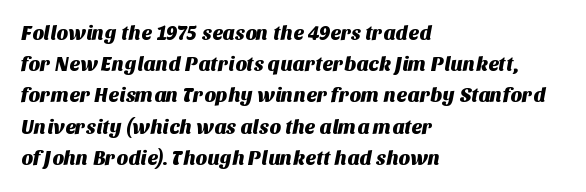
Q: Is the text underlined? A: No.
Q: How is the paragraph aligned? A: Left-aligned.
Q: Is the spacing between letters normal or unusually wide? A: Normal.
Q: Is the spacing between lines tight, normal or loose? A: Normal.
